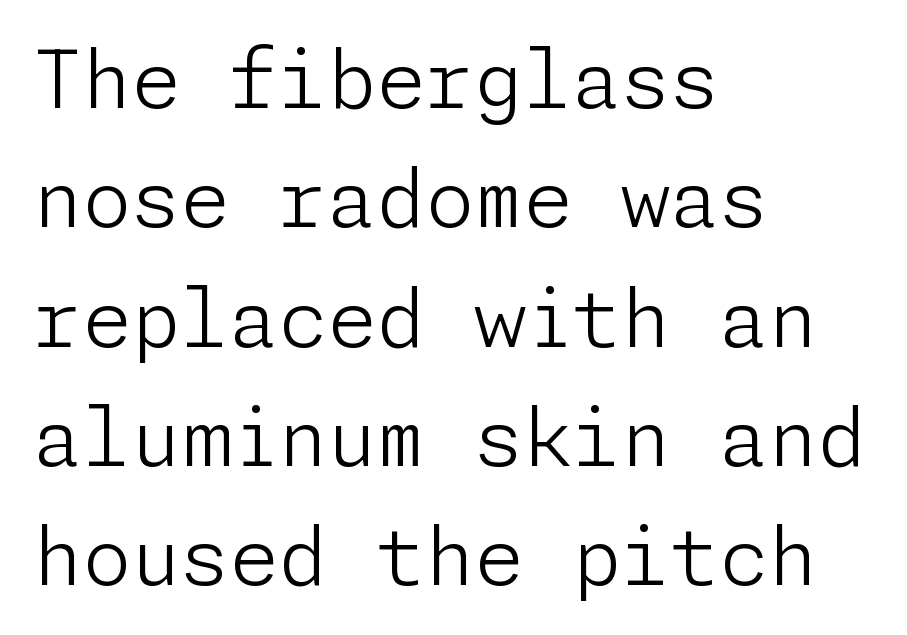
The image shows 79 px light sans-serif type, upright; set left-aligned, normal line spacing (1.51x), normal letter spacing, not underlined; low stroke contrast and a medium x-height.
